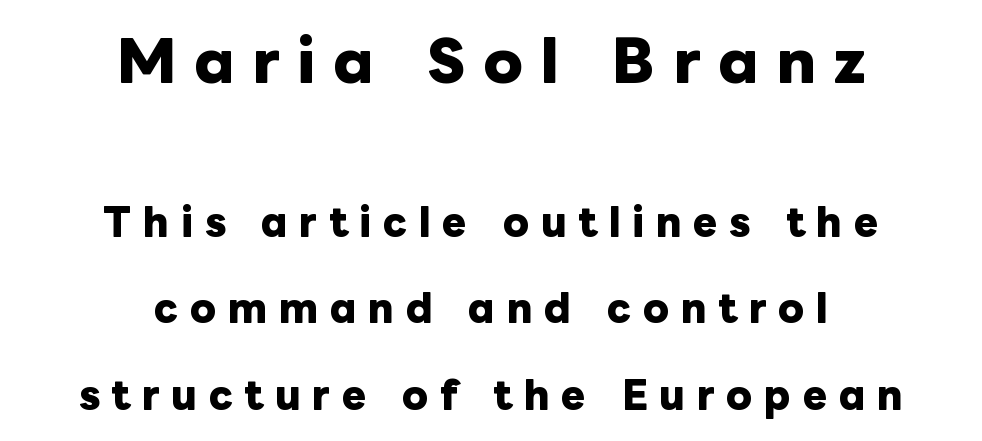
The image shows 56 px heavy type, upright; set centered, loose line spacing (2.34x), unusually wide letter spacing (+0.31 em), not underlined; the first (top) block is 1.51x larger; low stroke contrast and a medium x-height.
